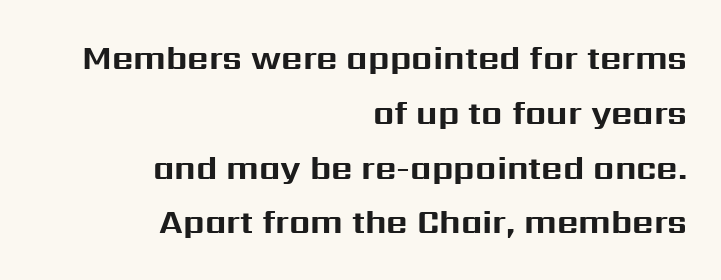
Q: Is the text bold? A: Yes.
Q: Is the text italic (slanted)? A: No, it is upright.
Q: Is the typeface a serif or a sans-serif typeface? A: Sans-serif.
Q: Is the text underlined? A: No.
Q: How is the paragraph aligned? A: Right-aligned.
Q: Is the spacing between letters normal or unusually wide? A: Normal.
Q: Is the spacing between lines tight, normal or loose? A: Normal.
Q: Width (condensed, normal, or wide)? A: Normal.
Q: Stroke contrast? A: Medium.
Q: x-height? A: Medium.
Q: Monospaced? A: No.
